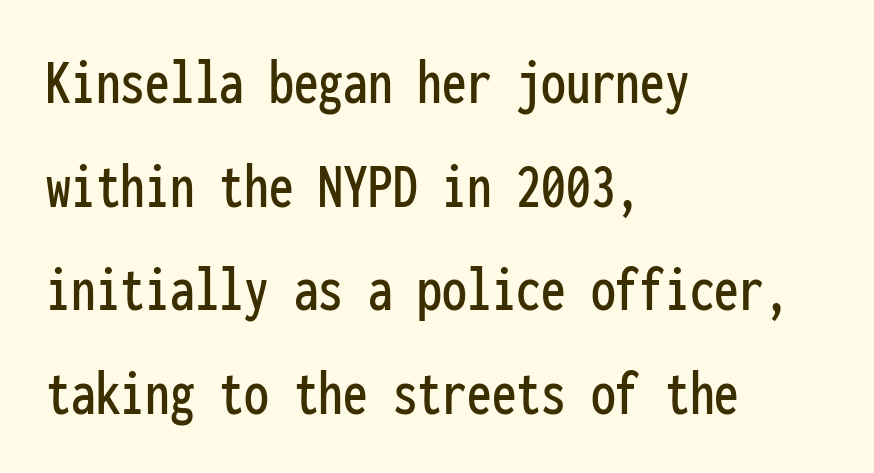
Q: Is the text italic (slanted)? A: No, it is upright.
Q: Is the typeface a serif or a sans-serif typeface? A: Sans-serif.
Q: Is the text underlined? A: No.
Q: How is the paragraph aligned? A: Left-aligned.
Q: Is the spacing between letters normal or unusually wide? A: Normal.
Q: Is the spacing between lines tight, normal or loose? A: Normal.
Q: Width (condensed, normal, or wide)? A: Condensed.
Q: Stroke contrast? A: Low.
Q: x-height? A: Medium.
Q: Monospaced? A: Yes.
